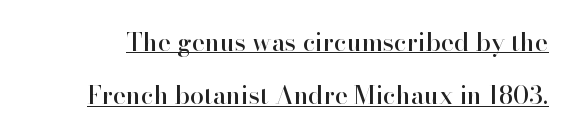
Characters follow at the spacing the type designer built in. The designer dialed line spacing up above the default. A continuous stroke trails under the words, as in a hyperlink. A roman cut, with each character standing at attention.
